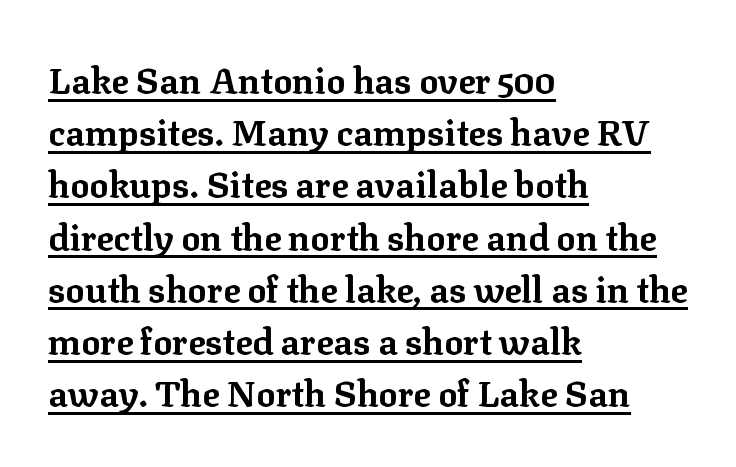
{"serif": "yes", "italic": "no", "bold": "yes", "weight": "bold", "width": "normal", "stroke_contrast": "low", "x_height": "medium", "monospaced": "no", "underline": "yes", "align": "left", "line_spacing": "normal", "line_spacing_ratio": 1.45, "letter_spacing": "normal", "letter_spacing_em": 0.0, "glyph_px": 36}
